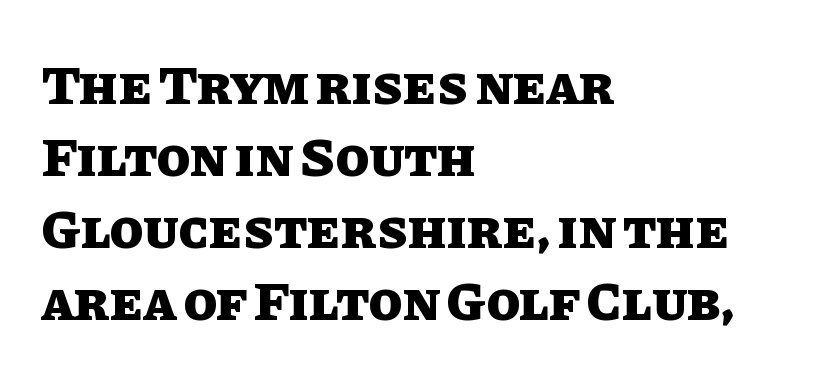
Q: Is the text bold? A: Yes.
Q: Is the text italic (slanted)? A: No, it is upright.
Q: Is the text underlined? A: No.
Q: How is the paragraph aligned? A: Left-aligned.
Q: Is the spacing between letters normal or unusually wide? A: Normal.
Q: Is the spacing between lines tight, normal or loose? A: Normal.
Q: Width (condensed, normal, or wide)? A: Normal.
Q: Stroke contrast? A: Low.
Q: x-height? A: Large.
Q: Monospaced? A: No.
